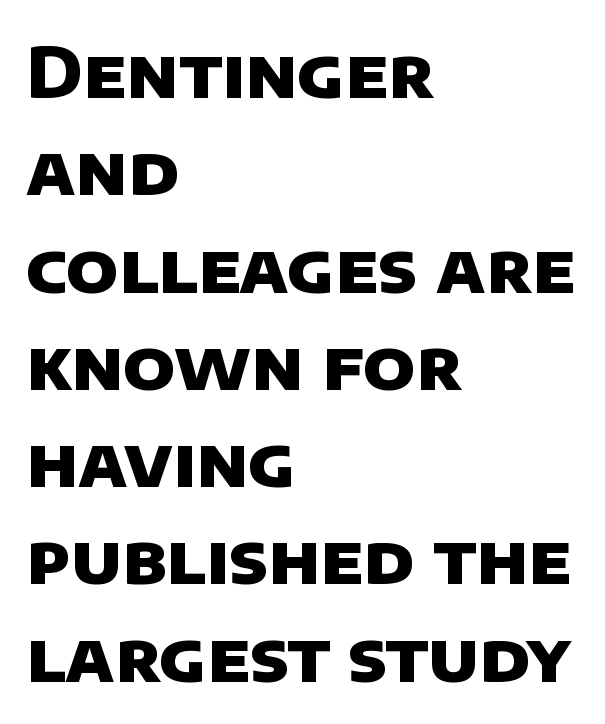
Q: Is the text bold? A: Yes.
Q: Is the typeface a serif or a sans-serif typeface? A: Sans-serif.
Q: Is the text underlined? A: No.
Q: How is the paragraph aligned? A: Left-aligned.
Q: Is the spacing between letters normal or unusually wide? A: Normal.
Q: Is the spacing between lines tight, normal or loose? A: Normal.
Q: Width (condensed, normal, or wide)? A: Normal.
Q: Stroke contrast? A: Low.
Q: x-height? A: Large.
Q: Monospaced? A: No.
